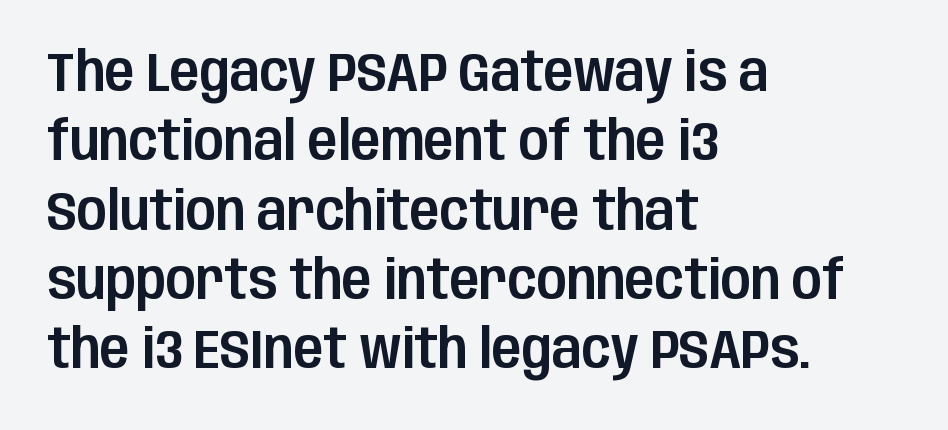
The image shows 55 px condensed sans-serif type, upright; set left-aligned, normal line spacing (1.26x), normal letter spacing, not underlined; low stroke contrast and a large x-height.
